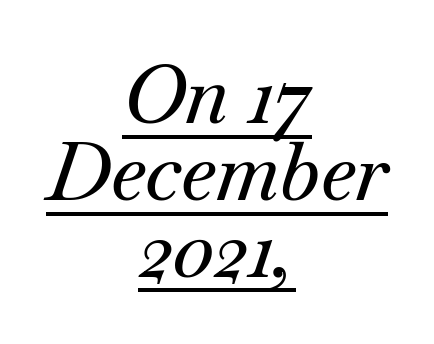
Is there much room between lines? No — they nearly touch. Each line is balanced around a shared central axis. Yep, those are serifs on the letters. There is no visible air inserted between adjacent glyphs. This sample carries an underscore along the baseline area.
